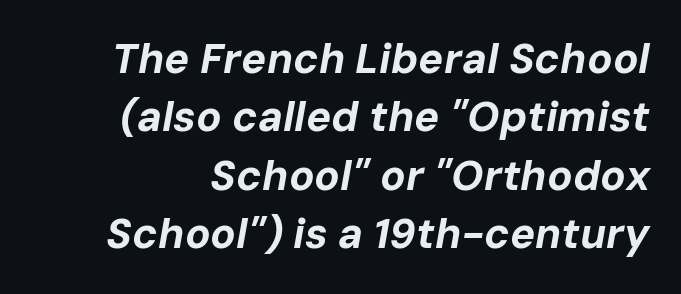
The lettering tilts uniformly, giving the passage an italic look. Note the varied advance widths — an 'i' is clearly narrower than an 'm'. No extra tracking has been applied to these lines. Plenty of ink on the page — the face is bold. The area under the type is left untouched. The passage shown stacks its lines at a standard gap.
